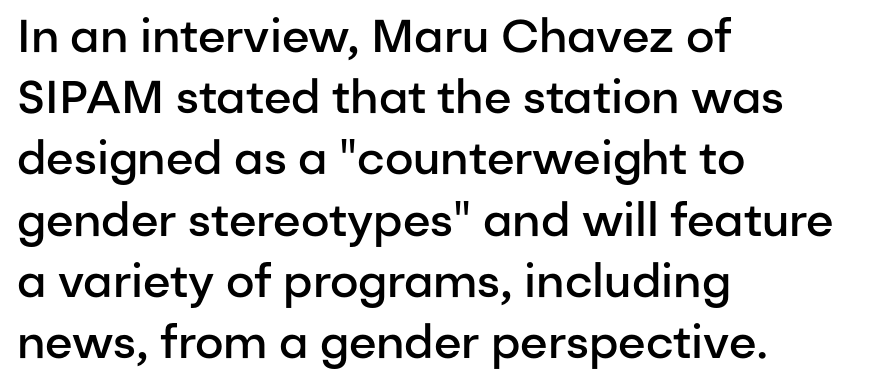
A typesetter would call this zero additional tracking. Looks like regular typesetting: each glyph gets only the width it needs. Nope, no serifs anywhere on these letters. The characters look somewhat weighty, a semibold short of true bold. Horizontal alignment here is leftward, the default for most running prose. This rendering features lettering with no underline.
